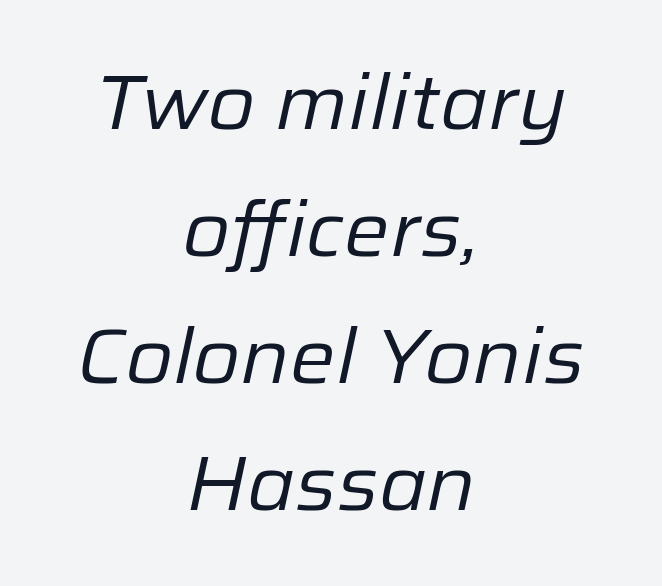
The image shows 77 px regular-weight type, italic (leaning right); set centered, normal line spacing (1.65x), normal letter spacing, not underlined; low stroke contrast and a medium x-height.
